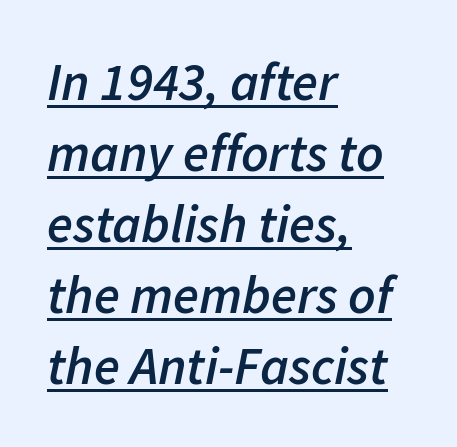
{"italic": "yes", "lean": "right", "slant_degrees": 11, "bold": "semi", "weight": "semibold", "width": "normal", "stroke_contrast": "low", "x_height": "medium", "monospaced": "no", "underline": "yes", "align": "left", "line_spacing": "normal", "line_spacing_ratio": 1.34, "letter_spacing": "normal", "letter_spacing_em": 0.0, "glyph_px": 53}
